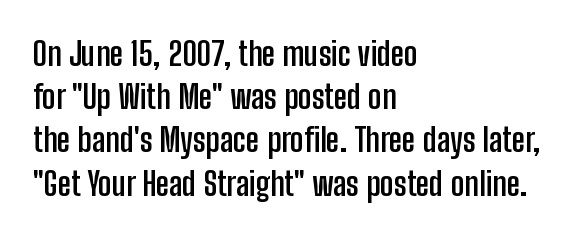
Each letter keeps its own natural width here, so spacing adapts to shape. Caption: standard tracking, unaltered. I'd call this a sans setting — the letters go barefoot. Only glyphs here, with clear space below each row. Typographic density is high because the face is bold.
